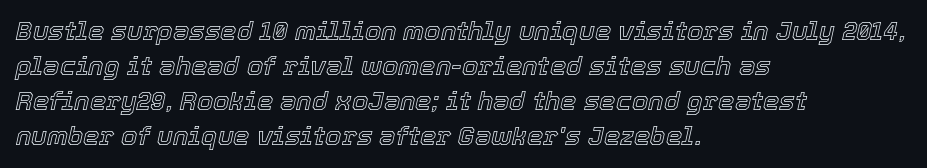
The image shows 26 px text type, italic (leaning right); set left-aligned, normal line spacing (1.35x), normal letter spacing, not underlined.
